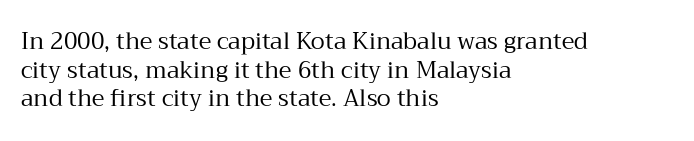
{"italic": "no", "bold": "no", "underline": "no", "align": "left", "line_spacing": "normal", "line_spacing_ratio": 1.25, "letter_spacing": "normal", "letter_spacing_em": 0.0, "glyph_px": 23}
